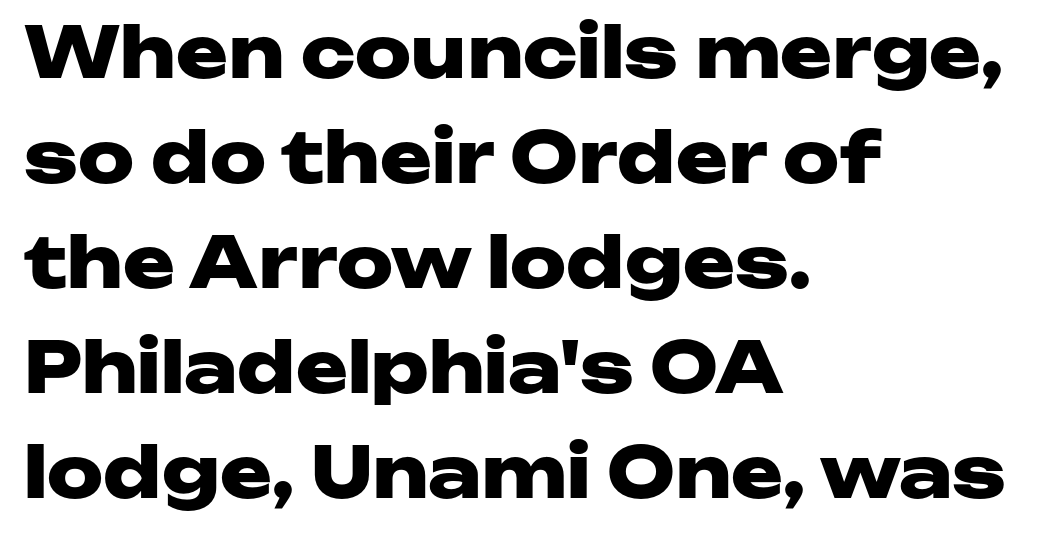
Q: Is the text bold? A: Yes.
Q: Is the text italic (slanted)? A: No, it is upright.
Q: Is the typeface a serif or a sans-serif typeface? A: Sans-serif.
Q: Is the text underlined? A: No.
Q: How is the paragraph aligned? A: Left-aligned.
Q: Is the spacing between letters normal or unusually wide? A: Normal.
Q: Is the spacing between lines tight, normal or loose? A: Normal.
Q: Width (condensed, normal, or wide)? A: Wide.
Q: Stroke contrast? A: Low.
Q: x-height? A: Medium.
Q: Monospaced? A: No.
